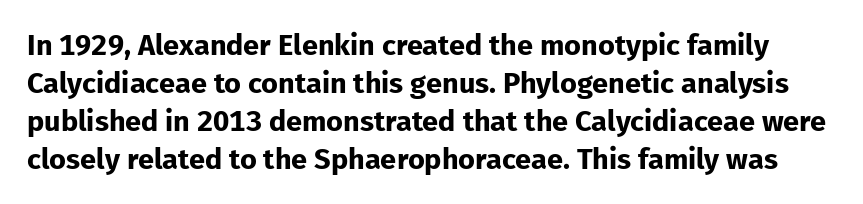
Weight: bold. Between one letter and the next there's only the usual sliver of space. Tall strokes in this sample are plumb rather than angled. If you measured baseline to baseline, you'd find a middling distance. This rendering features lettering with no underline. The designer went with a sans here, leaving each stem footless.
